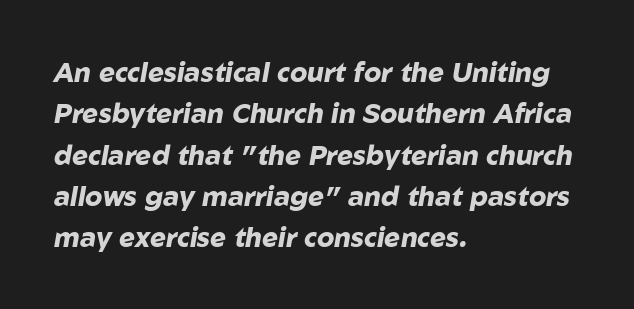
The image shows 27 px bold type, italic (leaning right); set left-aligned, normal line spacing (1.53x), normal letter spacing, not underlined.
